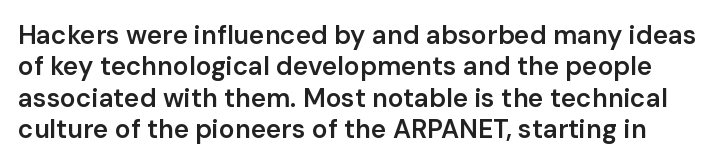
{"italic": "no", "bold": "semi", "underline": "no", "line_spacing_ratio": 1.21, "letter_spacing": "normal", "letter_spacing_em": 0.0, "glyph_px": 26}
